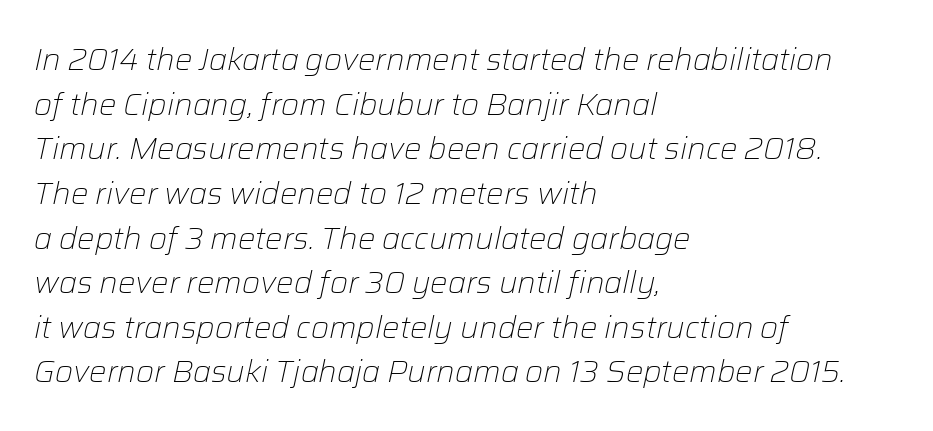
{"italic": "yes", "lean": "right", "slant_degrees": 12, "bold": "no", "weight": "light", "width": "normal", "stroke_contrast": "low", "x_height": "medium", "monospaced": "no", "underline": "no", "align": "left", "line_spacing": "normal", "line_spacing_ratio": 1.44, "letter_spacing": "normal", "letter_spacing_em": 0.0, "glyph_px": 31}
